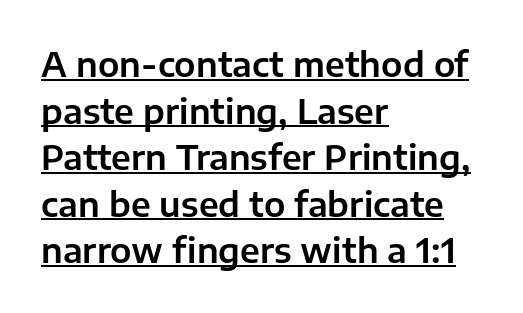
The image shows 34 px sans-serif type, upright; set left-aligned, normal line spacing (1.37x), normal letter spacing, underlined; low stroke contrast and a medium x-height.
